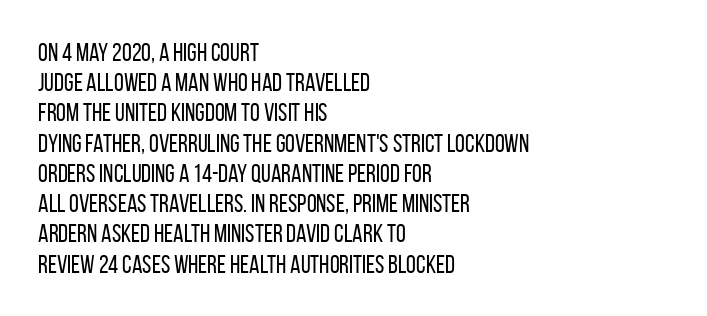
Q: Is the text bold? A: No.
Q: Is the text italic (slanted)? A: No, it is upright.
Q: Is the text underlined? A: No.
Q: How is the paragraph aligned? A: Left-aligned.
Q: Is the spacing between letters normal or unusually wide? A: Normal.
